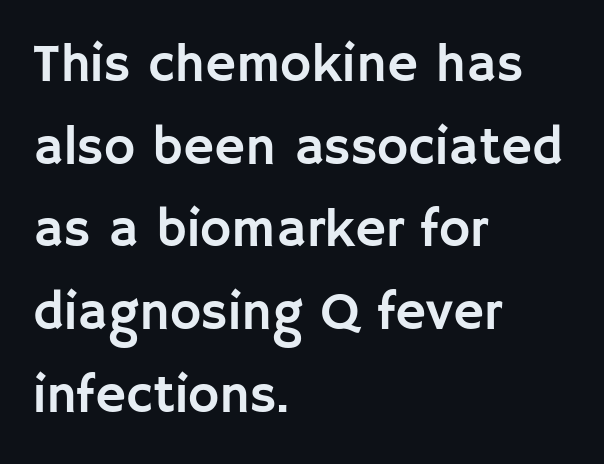
{"serif": "no", "italic": "no", "width": "normal", "stroke_contrast": "low", "x_height": "large", "monospaced": "no", "underline": "no", "align": "left", "line_spacing": "normal", "line_spacing_ratio": 1.56, "letter_spacing": "normal", "letter_spacing_em": 0.0, "glyph_px": 53}
